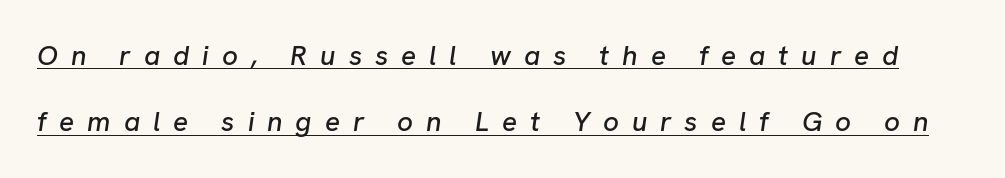
Reading down the column, the eye jumps a long way to each next line. How are the letters spaced? Widely, with obvious added tracking. Note the varied advance widths — an 'i' is clearly narrower than an 'm'. The glyphs look as if they've been sheared to an angle. A typographer would call this underscored text.
